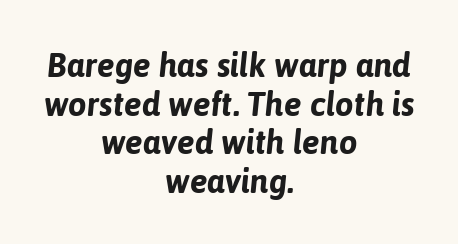
Slant detected: the letters are inclined. Beneath every word, the page is bare. Is this a fixed-width face? No — the glyphs have proportional, varying widths. This sample is center-justified, so both line endings float freely.
